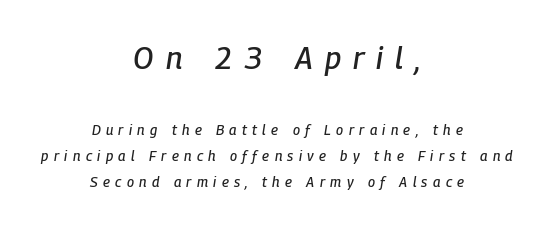
Italic? Definitely — the glyphs are oblique. Every row of glyphs is offset so its center matches the block's center. Varying glyph widths throughout — classic text-font behaviour. Descender tails drop into unmarked territory. Spacing between characters has been opened up far beyond the box default.
